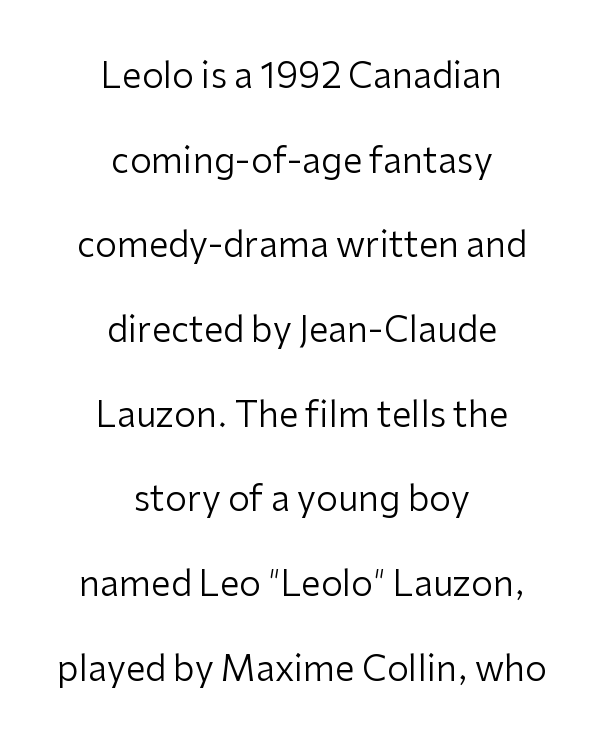
Q: Is the text bold? A: No.
Q: Is the text italic (slanted)? A: No, it is upright.
Q: Is the typeface a serif or a sans-serif typeface? A: Sans-serif.
Q: Is the text underlined? A: No.
Q: How is the paragraph aligned? A: Centered.
Q: Is the spacing between letters normal or unusually wide? A: Normal.
Q: Is the spacing between lines tight, normal or loose? A: Loose.
Q: Width (condensed, normal, or wide)? A: Normal.
Q: Stroke contrast? A: Low.
Q: x-height? A: Medium.
Q: Monospaced? A: No.
